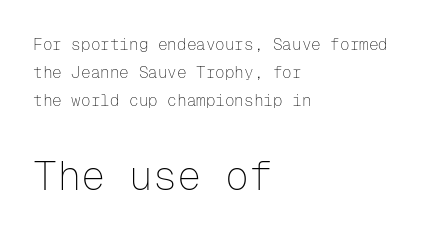
Horizontally, the lines are justified to the leading edge only. Every character sits straight up, as roman type does. This rendering leaves character spacing at its baseline value. Only glyphs here, with clear space below each row. Is this a fixed-width face? Yes — each glyph sits in an identical cell. The lower block of text is set noticeably larger than the block above it.
